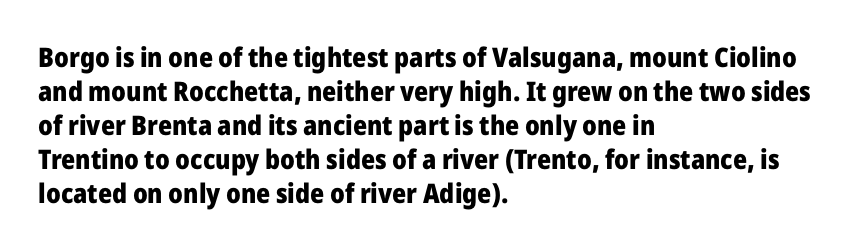
{"italic": "no", "bold": "yes", "underline": "no", "align": "left", "line_spacing": "normal", "line_spacing_ratio": 1.26, "letter_spacing": "normal", "letter_spacing_em": 0.0, "glyph_px": 27}
